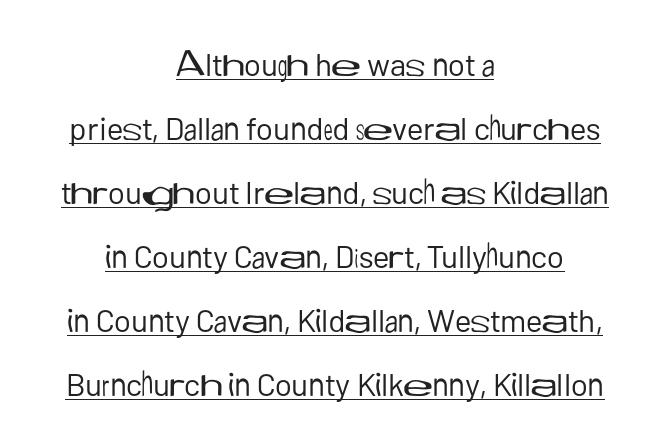
Q: Is the text bold? A: No.
Q: Is the text italic (slanted)? A: No, it is upright.
Q: Is the typeface a serif or a sans-serif typeface? A: Sans-serif.
Q: Is the text underlined? A: Yes.
Q: How is the paragraph aligned? A: Centered.
Q: Is the spacing between letters normal or unusually wide? A: Normal.
Q: Is the spacing between lines tight, normal or loose? A: Loose.
Q: Width (condensed, normal, or wide)? A: Normal.
Q: Stroke contrast? A: Low.
Q: x-height? A: Medium.
Q: Monospaced? A: No.
